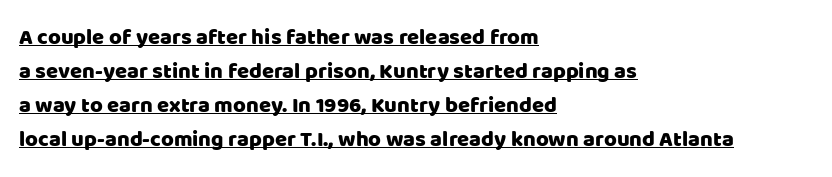
Every row of glyphs begins at an identical x-position on the left. Posture: straight, roman, zero tilt. Honestly, the row spacing looks completely unremarkable. A rule runs beneath these lines of type.
